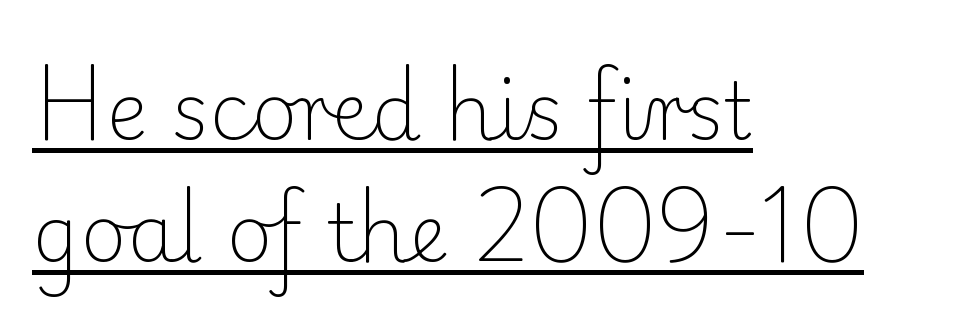
The rag falls on the right side of this text block. Caption: standard tracking, unaltered. The rendered words wear a rule along their underside. Successive baselines arrive at the customary interval. Little horizontal feet cap the strokes, marking this as serif type. Varying glyph widths throughout — classic text-font behaviour.
